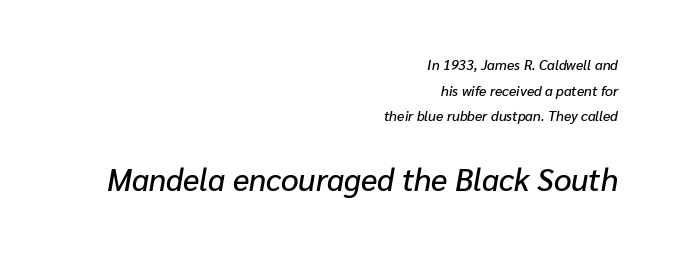
The image shows 31 px text type, italic (leaning right); set right-aligned, line spacing 1.83x, normal letter spacing, not underlined; the second (bottom) block is 2.21x larger; low stroke contrast and a medium x-height.
